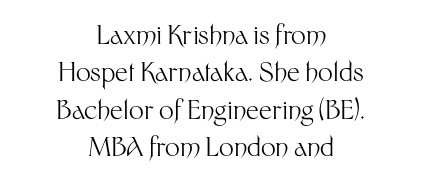
Words float on clear page, feet unadorned. The line texture is even and compact thanks to regular tracking. Stems here are at most as thick as an everyday book face. Do the letters lean? They stand straight.
